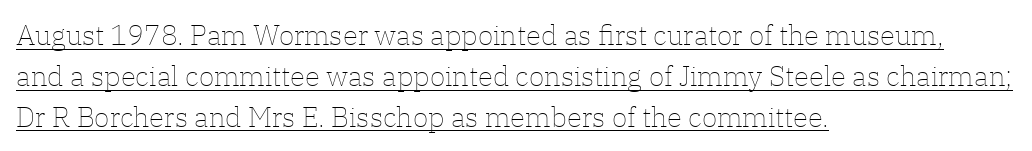
The image shows 28 px thin type, upright; set left-aligned, normal line spacing (1.46x), normal letter spacing, underlined; low stroke contrast and a medium x-height.
